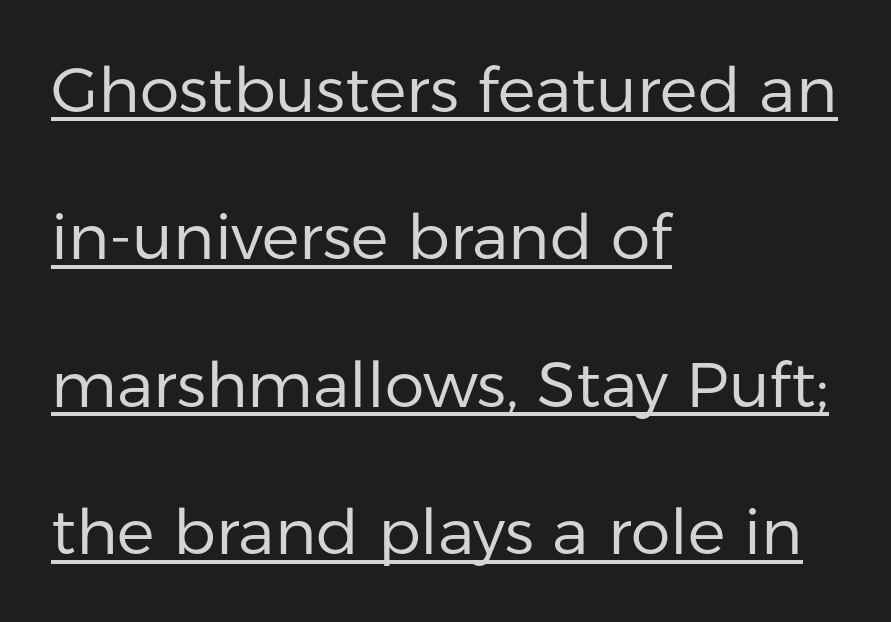
{"serif": "no", "italic": "no", "bold": "no", "weight": "regular", "width": "normal", "stroke_contrast": "low", "x_height": "medium", "monospaced": "no", "underline": "yes", "align": "left", "line_spacing": "loose", "line_spacing_ratio": 2.34, "letter_spacing": "normal", "letter_spacing_em": 0.0, "glyph_px": 63}
